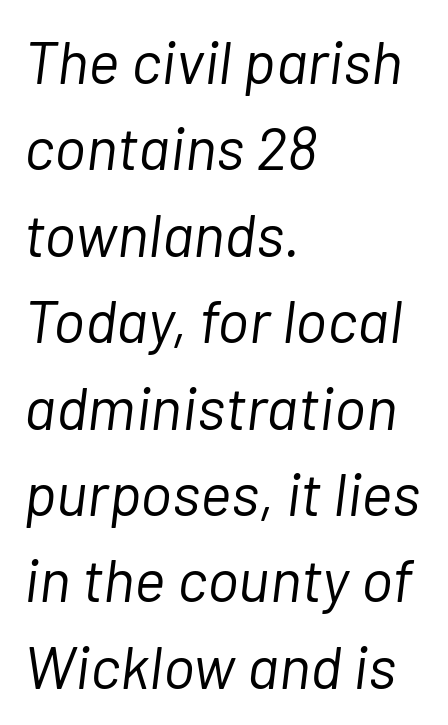
The image shows 60 px light type, italic (leaning right); set left-aligned, normal line spacing (1.44x), normal letter spacing, not underlined; low stroke contrast and a medium x-height.
